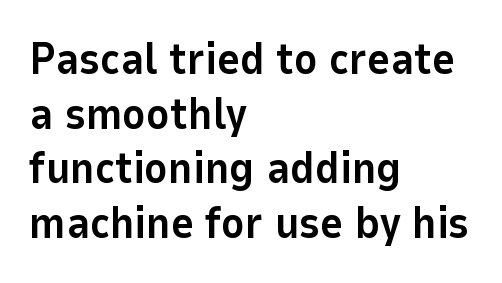
The image shows 44 px bold sans-serif type, upright; set left-aligned, line spacing 1.24x, normal letter spacing, not underlined; low stroke contrast and a medium x-height.
